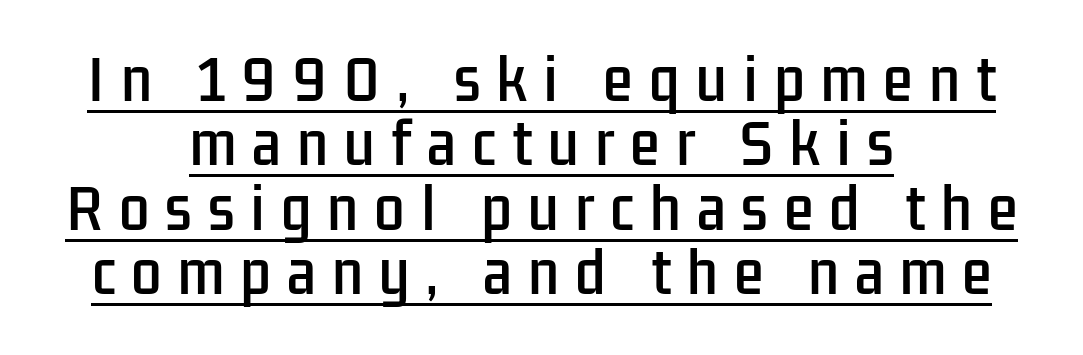
Q: Is the text italic (slanted)? A: No, it is upright.
Q: Is the typeface a serif or a sans-serif typeface? A: Sans-serif.
Q: Is the text underlined? A: Yes.
Q: How is the paragraph aligned? A: Centered.
Q: Is the spacing between letters normal or unusually wide? A: Unusually wide.
Q: Width (condensed, normal, or wide)? A: Condensed.
Q: Stroke contrast? A: Low.
Q: x-height? A: Medium.
Q: Monospaced? A: No.
